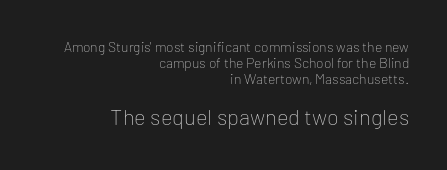
Honestly, there is no underline to notice here at all. Of the two passages, the one underneath uses the larger point size. The weight would be labelled regular, book, light, or lighter still. These lines were composed using upright roman letters. Nobody touched the tracking dial on this one.
